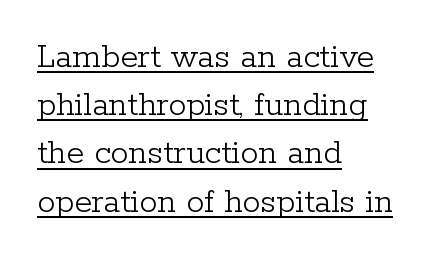
The image shows 36 px light serif type, upright; set left-aligned, normal line spacing (1.34x), normal letter spacing, underlined; low stroke contrast and a medium x-height.
